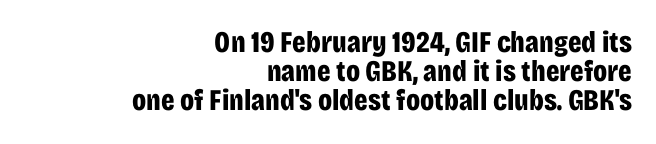
{"serif": "no", "italic": "no", "bold": "yes", "weight": "bold", "width": "condensed", "stroke_contrast": "low", "x_height": "large", "monospaced": "no", "underline": "no", "align": "right", "line_spacing": "tight", "line_spacing_ratio": 0.97, "letter_spacing": "normal", "letter_spacing_em": 0.0, "glyph_px": 30}
